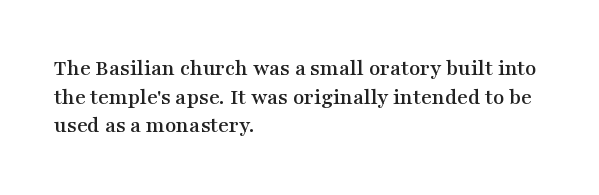
Each line starts at the same left margin while the right side varies. This sample uses plain, unmodified letter spacing. Only glyphs here, with clear space below each row. The letters stand upright; this is a roman face.
